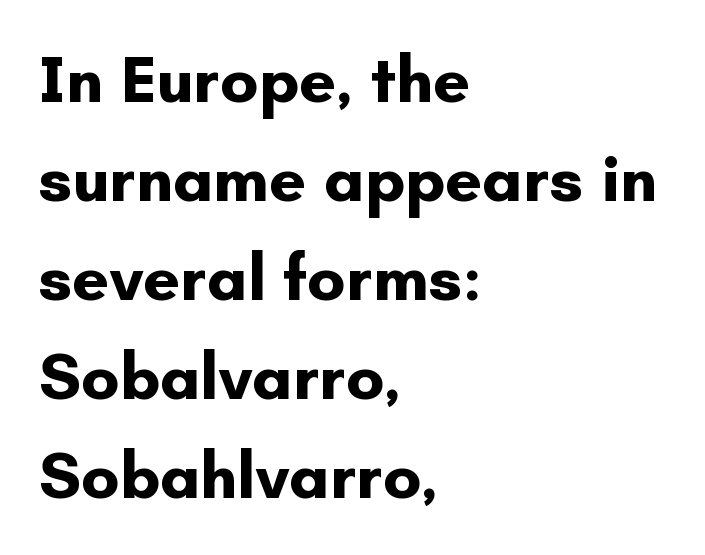
{"serif": "no", "italic": "no", "bold": "yes", "weight": "bold", "width": "normal", "stroke_contrast": "low", "x_height": "small", "monospaced": "no", "underline": "no", "align": "left", "line_spacing": "normal", "line_spacing_ratio": 1.5, "letter_spacing": "normal", "letter_spacing_em": 0.0, "glyph_px": 66}
